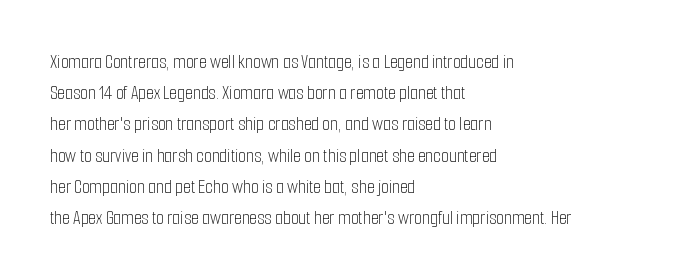
Between one letter and the next there's only the usual sliver of space. Letters rest on an invisible, unmarked baseline. Does the copy run flush right? No — it runs flush left. Nothing heavy about these letters — not bold at all.
